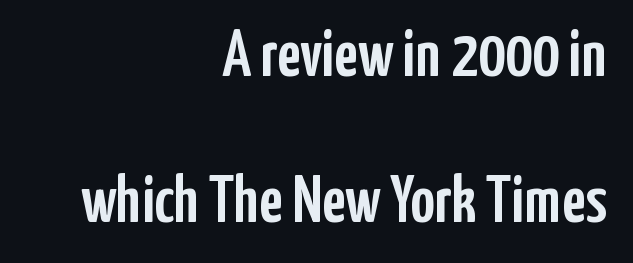
Q: Is the text italic (slanted)? A: No, it is upright.
Q: Is the typeface a serif or a sans-serif typeface? A: Sans-serif.
Q: Is the text underlined? A: No.
Q: How is the paragraph aligned? A: Right-aligned.
Q: Is the spacing between letters normal or unusually wide? A: Normal.
Q: Is the spacing between lines tight, normal or loose? A: Loose.
Q: Width (condensed, normal, or wide)? A: Condensed.
Q: Stroke contrast? A: Low.
Q: x-height? A: Medium.
Q: Monospaced? A: No.
